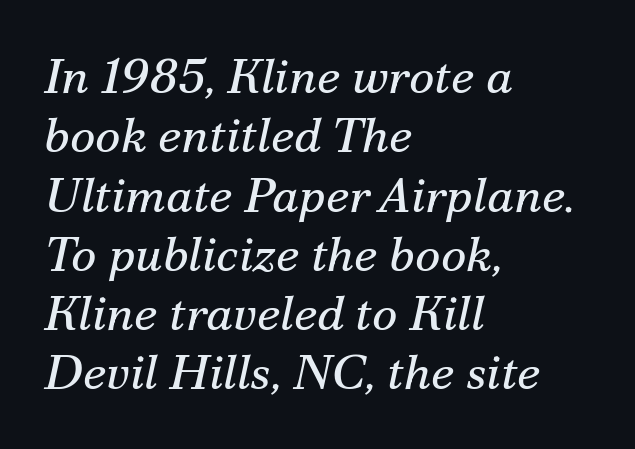
Q: Is the text bold? A: No.
Q: Is the text italic (slanted)? A: Yes, it leans right by about 12 degrees.
Q: Is the typeface a serif or a sans-serif typeface? A: Serif.
Q: Is the text underlined? A: No.
Q: How is the paragraph aligned? A: Left-aligned.
Q: Is the spacing between letters normal or unusually wide? A: Normal.
Q: Width (condensed, normal, or wide)? A: Normal.
Q: Stroke contrast? A: Medium.
Q: x-height? A: Small.
Q: Monospaced? A: No.
